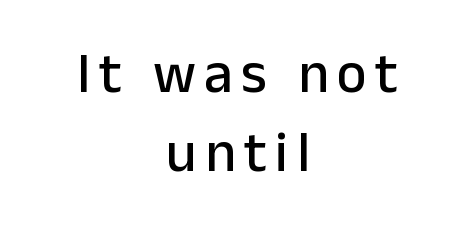
Classification — sans serif. The font's upright variant was chosen for this text. Proportional: the letters do not fall into vertical columns. Rows of type keep a routine distance in the vertical direction. Quick note: underline off.
